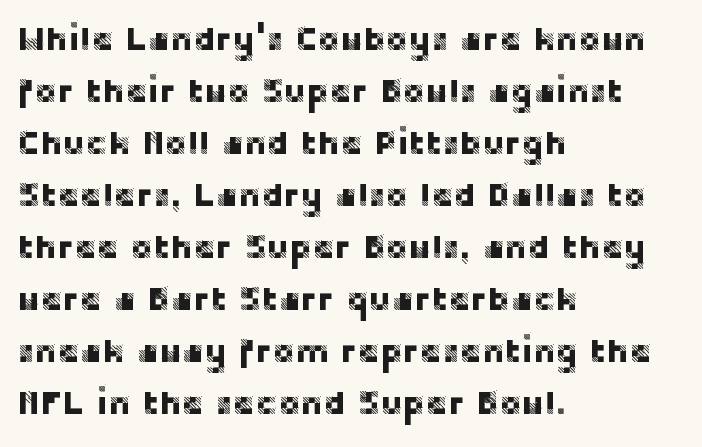
Is this a fixed-width face? No — the glyphs have proportional, varying widths. The tracking reads as untouched default to a designer's eye. The foot of each line stays bare and open. In terms of letterform style, serifs are entirely absent.
